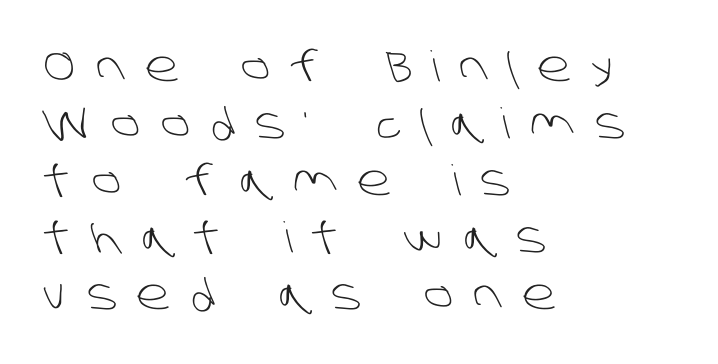
Q: Is the text bold? A: No.
Q: Is the typeface a serif or a sans-serif typeface? A: Sans-serif.
Q: Is the text underlined? A: No.
Q: How is the paragraph aligned? A: Left-aligned.
Q: Is the spacing between letters normal or unusually wide? A: Unusually wide.
Q: Is the spacing between lines tight, normal or loose? A: Normal.
Q: Width (condensed, normal, or wide)? A: Normal.
Q: Stroke contrast? A: Low.
Q: x-height? A: Large.
Q: Monospaced? A: No.
